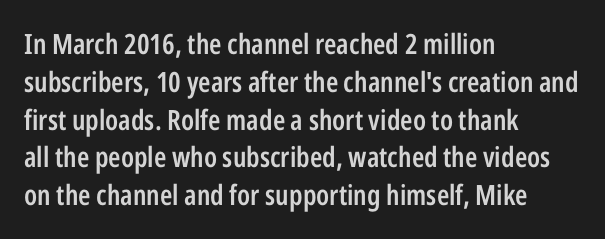
Q: Is the text bold? A: Semi-bold.
Q: Is the text italic (slanted)? A: No, it is upright.
Q: Is the typeface a serif or a sans-serif typeface? A: Sans-serif.
Q: Is the text underlined? A: No.
Q: How is the paragraph aligned? A: Left-aligned.
Q: Is the spacing between letters normal or unusually wide? A: Normal.
Q: Is the spacing between lines tight, normal or loose? A: Normal.
Q: Width (condensed, normal, or wide)? A: Condensed.
Q: Stroke contrast? A: Low.
Q: x-height? A: Medium.
Q: Monospaced? A: No.
